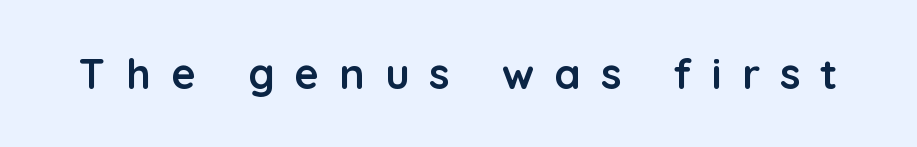
{"serif": "no", "italic": "no", "bold": "yes", "weight": "semibold", "width": "normal", "stroke_contrast": "low", "x_height": "medium", "monospaced": "no", "underline": "no", "letter_spacing": "wide", "letter_spacing_em": 0.48, "glyph_px": 42}
